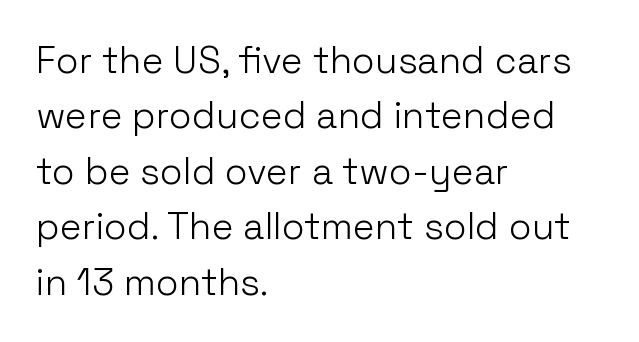
The letters stand upright; this is a roman face. Weight class: somewhere from thin through regular. The ragged edge is on the right, which tells us the setting is flush left. What's the leading like? Ordinary, nothing unusual. A sans-serif font was chosen for this passage. Check the space under the baseline: it is left empty.
